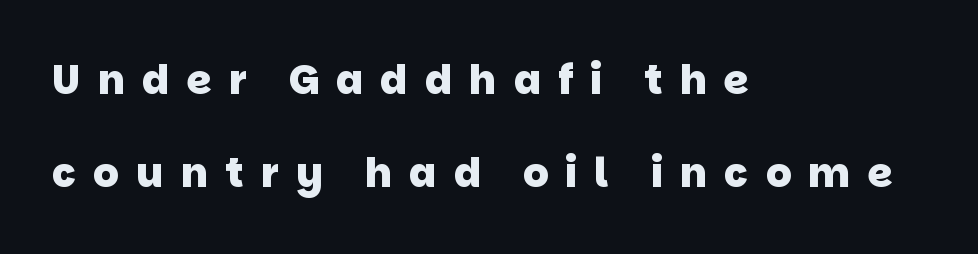
The image shows 40 px heavy sans-serif type; set left-aligned, loose line spacing (2.33x), unusually wide letter spacing (+0.43 em), not underlined; low stroke contrast and a large x-height.
